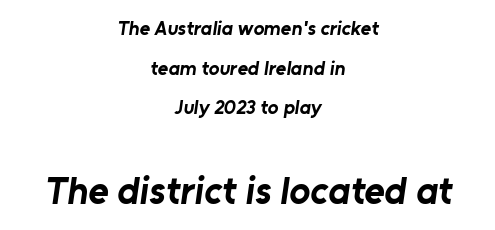
The image shows 39 px bold sans-serif type; set centered, loose line spacing (1.98x), normal letter spacing, not underlined; the second (bottom) block is 1.95x larger; low stroke contrast and a medium x-height.
